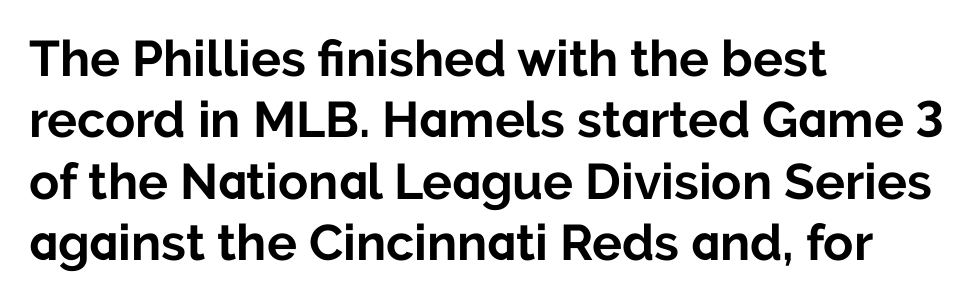
It's the straight-up-and-down kind of type. I'd describe the lettering as bold — thick and assertive. Alignment: flush left. Think of a printed novel: that variable character pitch is what you see here. The face used here is a sans, in the tradition of grotesques and geometrics. This rendering features lettering with no underline.
